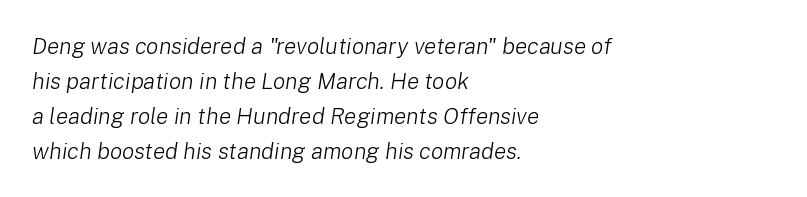
If you drew a ruler down the left edge, every line would touch it. The letters sit at their default tracking, neither squeezed nor spread. A light-to-regular cut is what we see here. Notice how descenders clear the ascenders below comfortably — that's standard leading. The typography opts for an oblique posture over an upright one. A bare baseline throughout the passage.
